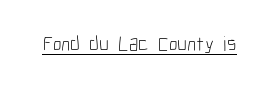
{"italic": "no", "bold": "no", "underline": "yes", "letter_spacing": "normal", "letter_spacing_em": 0.0, "glyph_px": 21}
